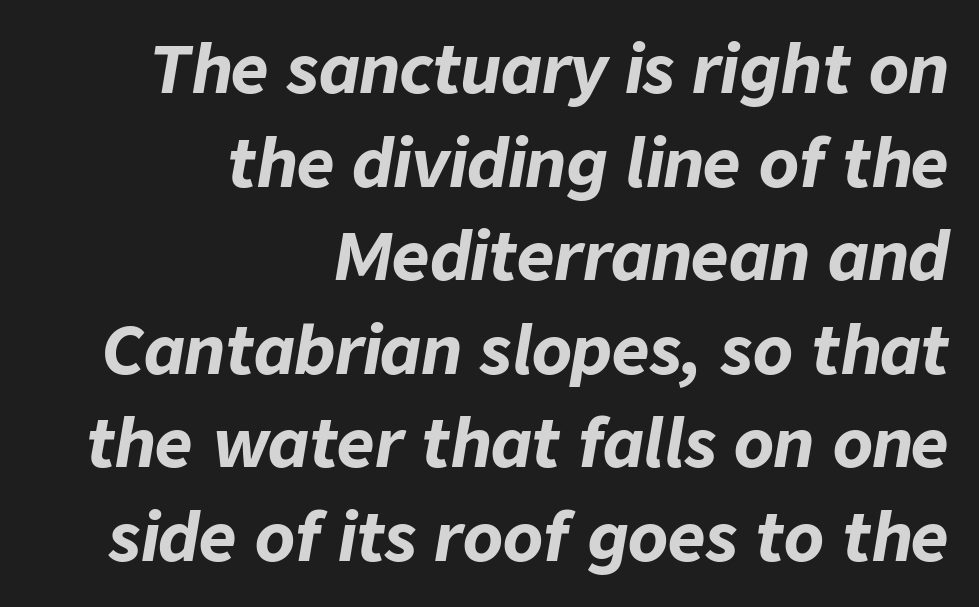
The image shows 65 px bold type, italic (leaning right); set right-aligned, normal line spacing (1.44x), normal letter spacing, not underlined; low stroke contrast and a medium x-height.
